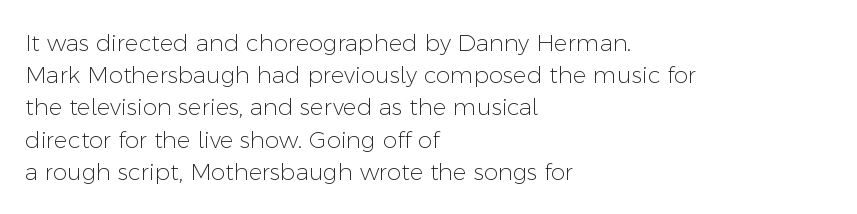
The image shows 23 px text type, upright; set left-aligned, normal line spacing (1.4x), normal letter spacing, not underlined.
